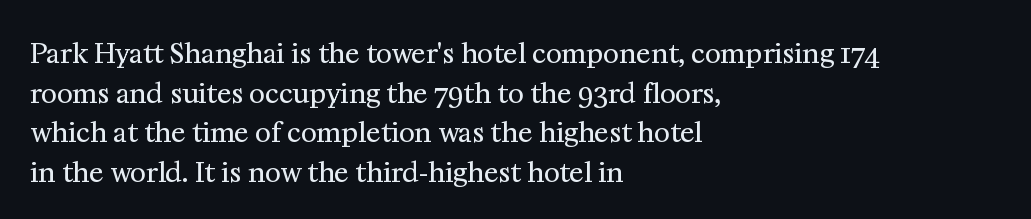
The image shows 27 px text type, upright; set left-aligned, normal line spacing (1.47x), normal letter spacing, not underlined.
